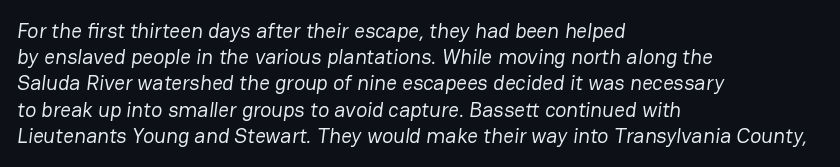
Weight: regular or lighter. One-word summary of the alignment: left. In terms of leading, this rendering sits right in the middle. The horizontal fit of the characters is conventional and even.
